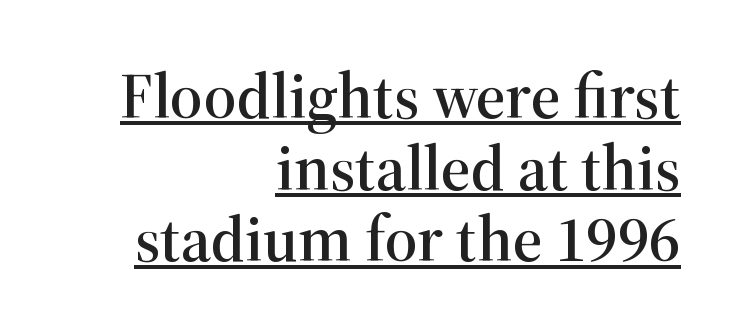
The image shows 64 px serif type, upright; set right-aligned, tight line spacing (1.12x), normal letter spacing, underlined; high stroke contrast and a medium x-height.
